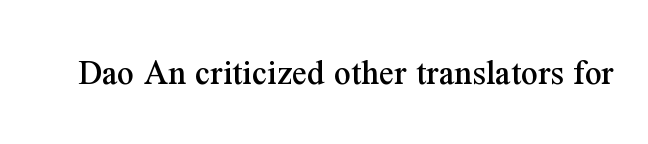
Q: Is the text italic (slanted)? A: No, it is upright.
Q: Is the typeface a serif or a sans-serif typeface? A: Serif.
Q: Is the text underlined? A: No.
Q: Is the spacing between letters normal or unusually wide? A: Normal.
Q: Width (condensed, normal, or wide)? A: Normal.
Q: Stroke contrast? A: Medium.
Q: x-height? A: Medium.
Q: Monospaced? A: No.
